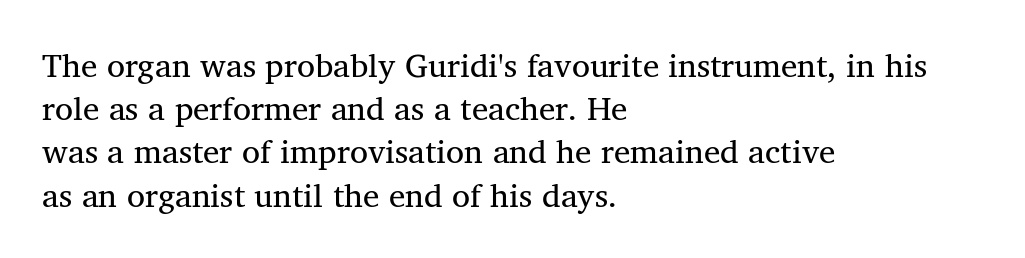
{"serif": "yes", "width": "normal", "stroke_contrast": "medium", "x_height": "medium", "monospaced": "no", "underline": "no", "align": "left", "line_spacing": "normal", "line_spacing_ratio": 1.31, "letter_spacing": "normal", "letter_spacing_em": 0.0, "glyph_px": 33}
